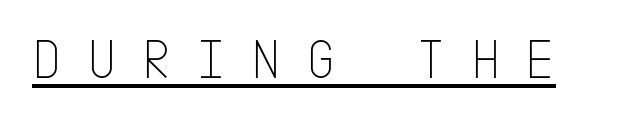
The image shows 57 px thin, condensed sans-serif type, upright; set unusually wide letter spacing (+0.44 em), underlined; low stroke contrast and a large x-height.
